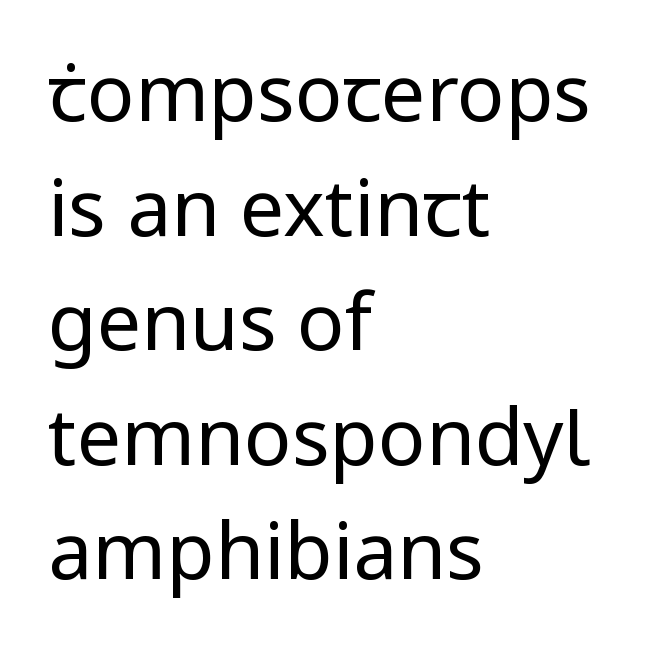
The image shows 79 px regular-weight sans-serif type, upright; set left-aligned, normal line spacing (1.45x), normal letter spacing, not underlined; low stroke contrast and a medium x-height.
